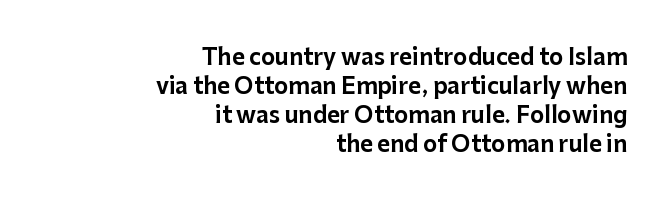
This block has exactly the height ordinary leading produces. Posture: upright roman. Is the letter spacing exaggerated? No — it looks like the ordinary default. Any mark beneath the type? The region is blank. The rag falls on the left side of this text block.
